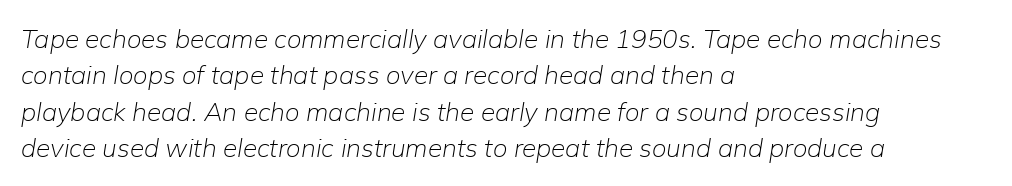
Q: Is the text bold? A: No.
Q: Is the text italic (slanted)? A: Yes, it leans right by about 9 degrees.
Q: Is the text underlined? A: No.
Q: How is the paragraph aligned? A: Left-aligned.
Q: Is the spacing between letters normal or unusually wide? A: Normal.
Q: Is the spacing between lines tight, normal or loose? A: Normal.
